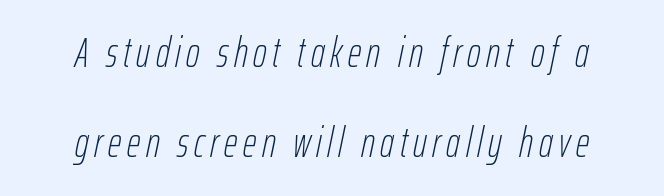
The image shows 42 px thin, condensed type, italic (leaning right); set centered, loose line spacing (2.15x), not underlined; low stroke contrast and a medium x-height.
